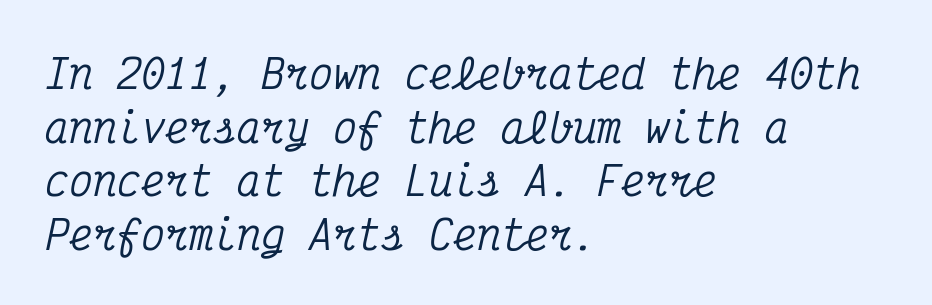
Q: Is the text italic (slanted)? A: Yes, it leans right by about 12 degrees.
Q: Is the typeface a serif or a sans-serif typeface? A: Serif.
Q: Is the text underlined? A: No.
Q: How is the paragraph aligned? A: Left-aligned.
Q: Is the spacing between letters normal or unusually wide? A: Normal.
Q: Is the spacing between lines tight, normal or loose? A: Normal.
Q: Width (condensed, normal, or wide)? A: Condensed.
Q: Stroke contrast? A: Medium.
Q: x-height? A: Medium.
Q: Monospaced? A: Yes.
